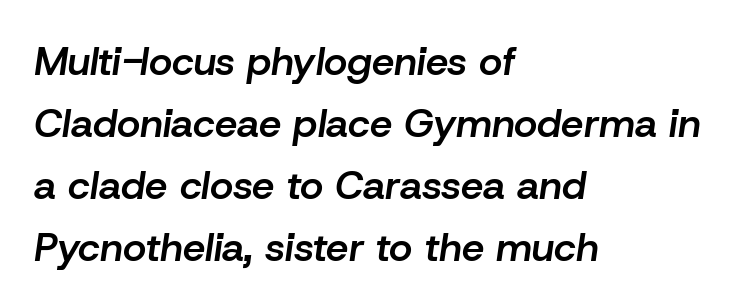
The image shows 40 px semibold type, italic (leaning right); set left-aligned, normal line spacing (1.55x), normal letter spacing, not underlined; low stroke contrast and a medium x-height.
